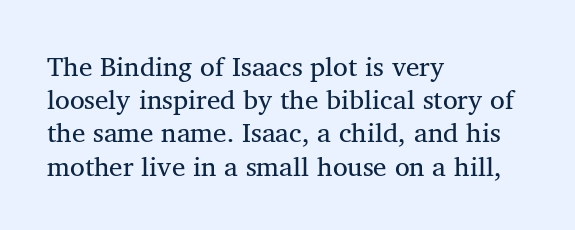
{"bold": "no", "underline": "no", "align": "left", "line_spacing_ratio": 1.23, "letter_spacing": "normal", "letter_spacing_em": 0.0, "glyph_px": 27}
